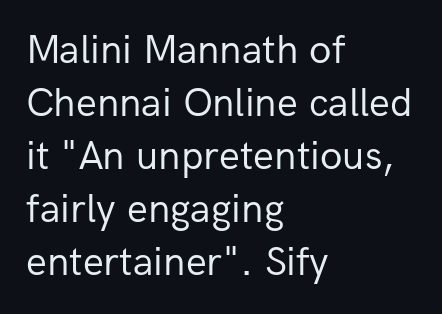
Does the copy run flush right? No — it runs flush left. This reads as an unemphasized weight, regular at the heaviest. The face used here is proportionally spaced, like ordinary book or web type. Bare-footed words on every line.
